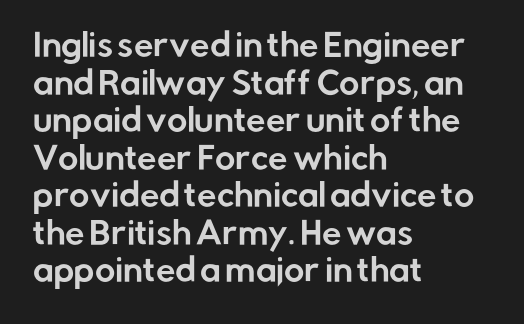
{"serif": "no", "italic": "no", "width": "normal", "stroke_contrast": "low", "x_height": "medium", "monospaced": "no", "underline": "no", "align": "left", "line_spacing_ratio": 1.21, "letter_spacing": "normal", "letter_spacing_em": 0.0, "glyph_px": 31}
